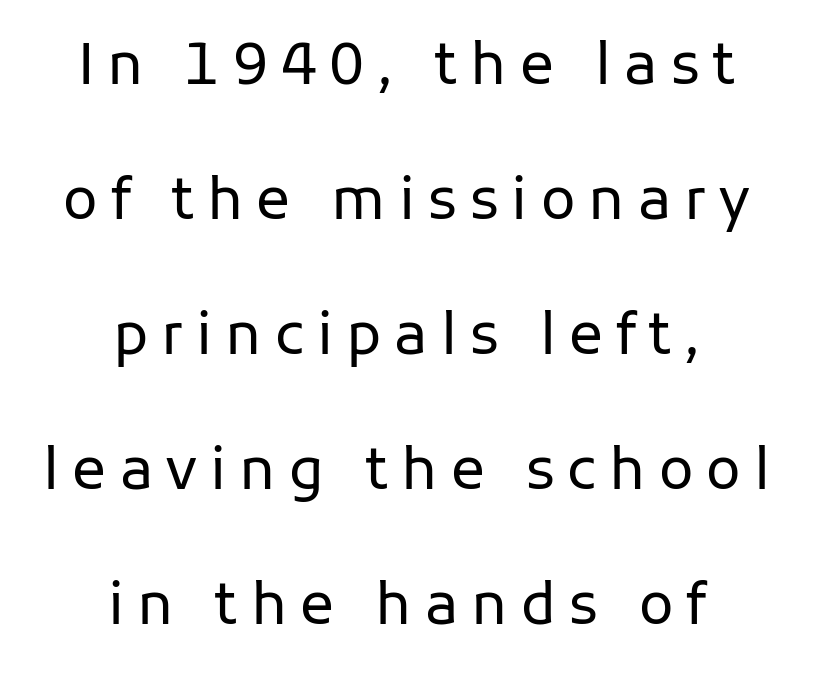
The letters advance in unequal steps, a hallmark of proportional type. The strokes carry an ordinary text weight at most. Substantial extra tracking has been applied to these lines. The letters carry no serifs — their stems end cleanly without finishing strokes. Whoever set this chose breathing room over compactness in the vertical rhythm. Underline: absent.
